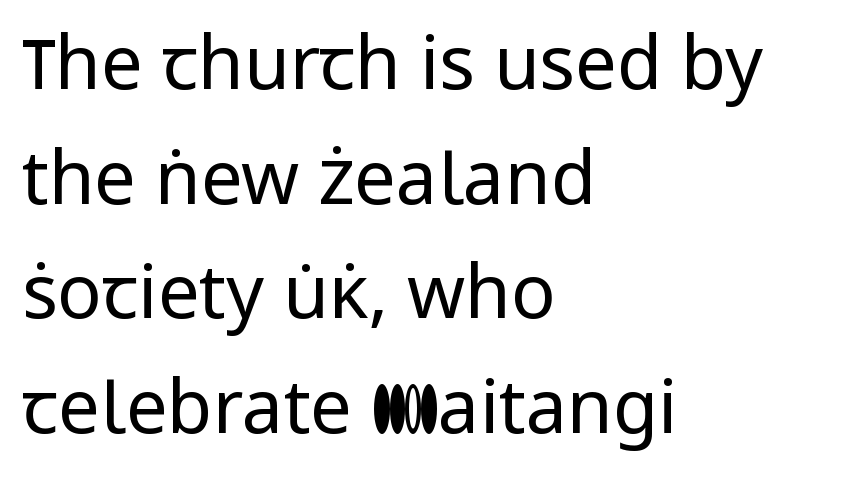
Q: Is the text bold? A: No.
Q: Is the text italic (slanted)? A: No, it is upright.
Q: Is the typeface a serif or a sans-serif typeface? A: Sans-serif.
Q: Is the text underlined? A: No.
Q: How is the paragraph aligned? A: Left-aligned.
Q: Is the spacing between letters normal or unusually wide? A: Normal.
Q: Is the spacing between lines tight, normal or loose? A: Normal.
Q: Width (condensed, normal, or wide)? A: Normal.
Q: Stroke contrast? A: Low.
Q: x-height? A: Medium.
Q: Monospaced? A: No.
